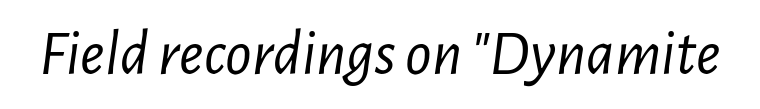
{"italic": "yes", "lean": "right", "slant_degrees": 7, "bold": "no", "weight": "light", "width": "condensed", "stroke_contrast": "low", "x_height": "medium", "monospaced": "no", "underline": "no", "letter_spacing": "normal", "letter_spacing_em": 0.0, "glyph_px": 65}
